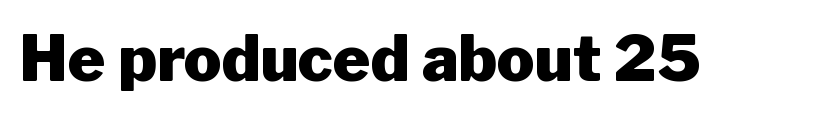
Set as a true bold cut, around the 700 mark. The typography opts for an upright posture over an oblique one. Check where the strokes stop: nothing finishes them off — pure sans. Spacing verdict: proportional, widths tailored to each character.
